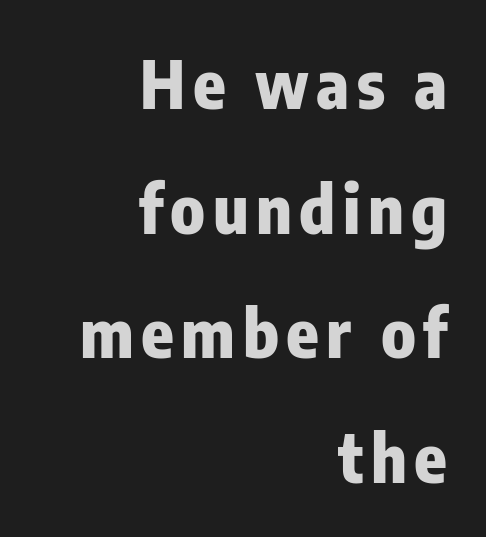
{"serif": "no", "italic": "no", "bold": "yes", "weight": "heavy", "width": "condensed", "stroke_contrast": "low", "x_height": "medium", "monospaced": "no", "underline": "no", "align": "right", "line_spacing_ratio": 1.86, "glyph_px": 67}
